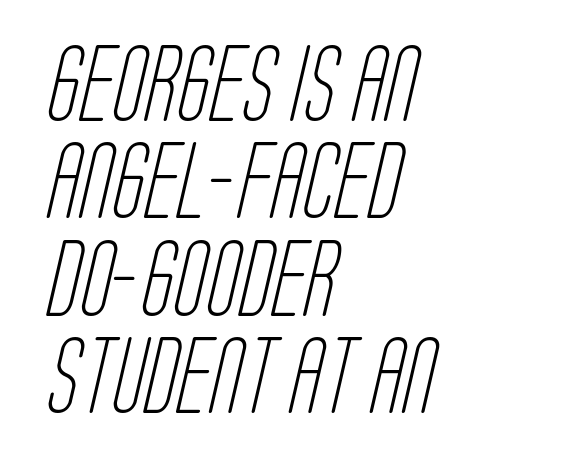
The image shows 76 px light, condensed sans-serif type; set left-aligned, normal line spacing (1.28x), normal letter spacing, not underlined; low stroke contrast and a large x-height.
